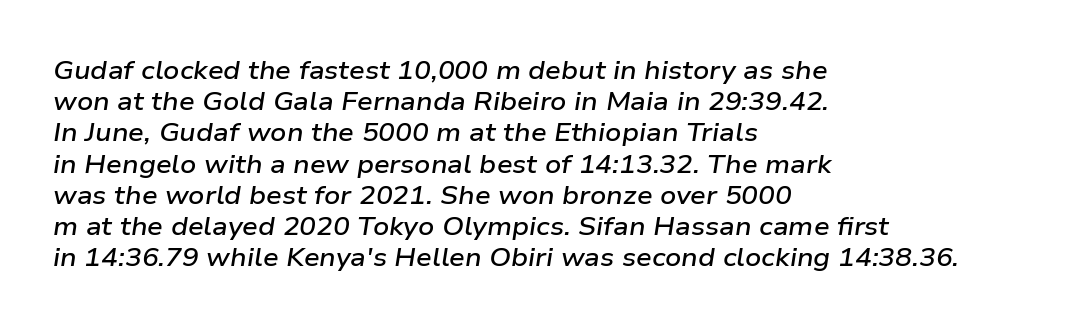
{"italic": "yes", "lean": "right", "slant_degrees": 9, "bold": "semi", "underline": "no", "align": "left", "line_spacing": "normal", "line_spacing_ratio": 1.25, "letter_spacing": "normal", "letter_spacing_em": 0.0, "glyph_px": 25}
